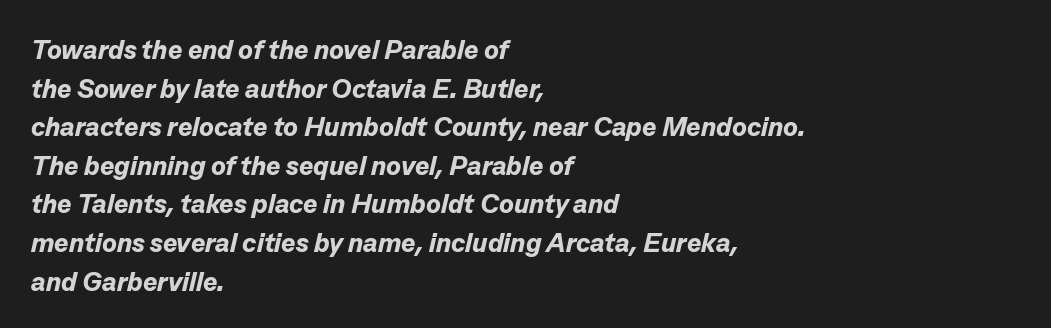
Q: Is the text bold? A: Yes.
Q: Is the text italic (slanted)? A: Yes, it leans right by about 13 degrees.
Q: Is the text underlined? A: No.
Q: How is the paragraph aligned? A: Left-aligned.
Q: Is the spacing between letters normal or unusually wide? A: Normal.
Q: Is the spacing between lines tight, normal or loose? A: Normal.
